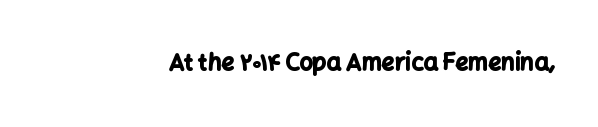
Notice how thick the strokes are: this is what a full bold looks like. In terms of letterspacing, this is plain default setting. The specimen omits any rule beneath the text block's lines. The lettering stays uniformly vertical, giving the passage a roman look.
